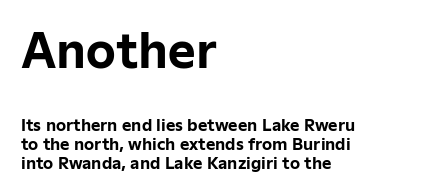
Q: Is the text bold? A: Yes.
Q: Is the text italic (slanted)? A: No, it is upright.
Q: Is the typeface a serif or a sans-serif typeface? A: Sans-serif.
Q: Is the text underlined? A: No.
Q: How is the paragraph aligned? A: Left-aligned.
Q: Is the spacing between letters normal or unusually wide? A: Normal.
Q: Which block of text is set in a larger size, the first (top) or the second (bottom)? A: The first (top) one.
Q: Width (condensed, normal, or wide)? A: Normal.
Q: Stroke contrast? A: Low.
Q: x-height? A: Medium.
Q: Monospaced? A: No.
